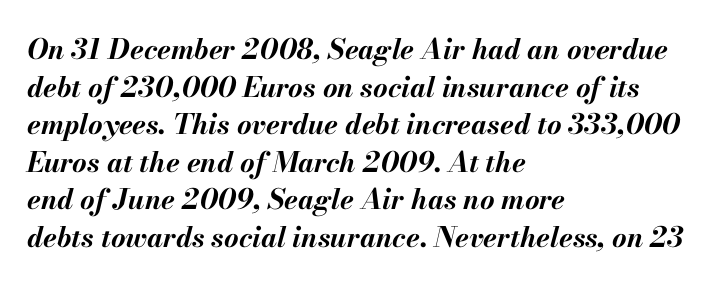
Q: Is the text bold? A: Yes.
Q: Is the text italic (slanted)? A: Yes, it leans right by about 13 degrees.
Q: Is the text underlined? A: No.
Q: How is the paragraph aligned? A: Left-aligned.
Q: Is the spacing between letters normal or unusually wide? A: Normal.
Q: Is the spacing between lines tight, normal or loose? A: Normal.
Q: Width (condensed, normal, or wide)? A: Normal.
Q: Stroke contrast? A: Medium.
Q: x-height? A: Small.
Q: Monospaced? A: No.
